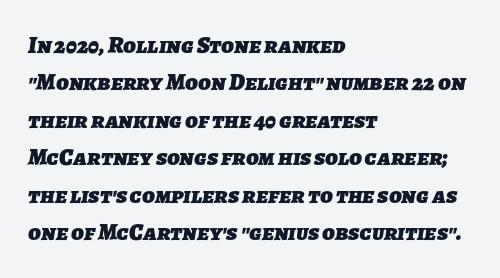
Q: Is the text bold? A: Yes.
Q: Is the text underlined? A: No.
Q: How is the paragraph aligned? A: Left-aligned.
Q: Is the spacing between letters normal or unusually wide? A: Normal.
Q: Is the spacing between lines tight, normal or loose? A: Normal.
